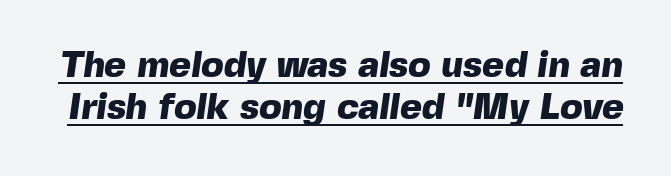
{"serif": "no", "bold": "yes", "weight": "heavy", "width": "normal", "x_height": "medium", "monospaced": "no", "underline": "yes", "line_spacing": "tight", "line_spacing_ratio": 1.13, "letter_spacing": "normal", "letter_spacing_em": 0.0, "glyph_px": 37}
